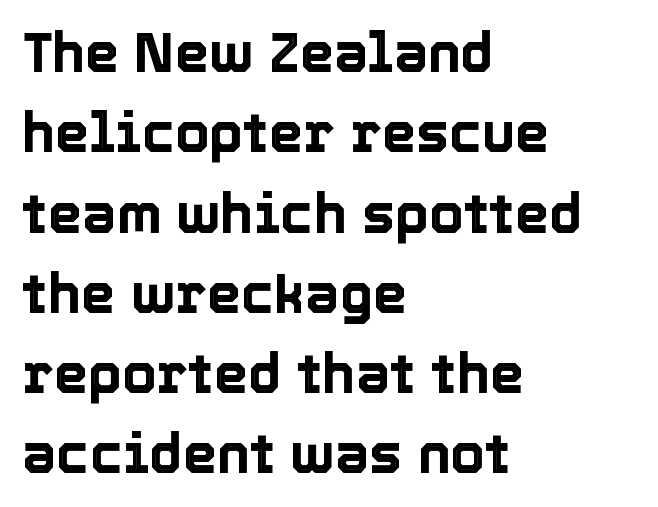
Honestly, the letter spacing is just normal — you wouldn't notice it. These lines were composed using upright roman letters. Reading down the column, the eye jumps a familiar distance to each next line. Descenders hang freely into open space. This sample is left-justified, so line endings fall wherever the words run out.
